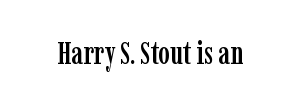
The image shows 31 px condensed serif type, upright; set normal letter spacing, not underlined; low stroke contrast and a medium x-height.
